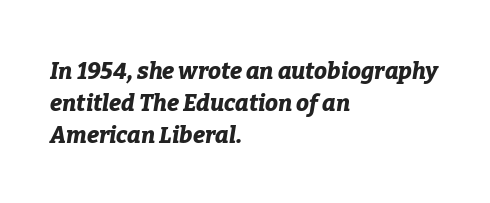
The image shows 23 px bold type, italic (leaning right); set left-aligned, normal line spacing (1.4x), normal letter spacing, not underlined.
